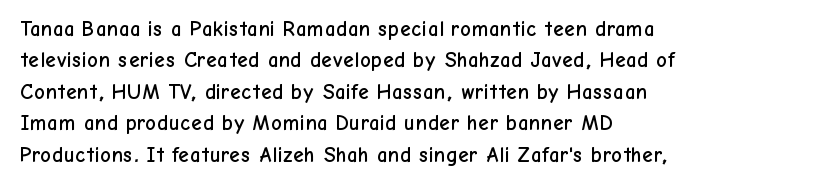
{"italic": "no", "underline": "no", "align": "left", "line_spacing": "normal", "line_spacing_ratio": 1.5, "letter_spacing": "normal", "letter_spacing_em": 0.0, "glyph_px": 21}
